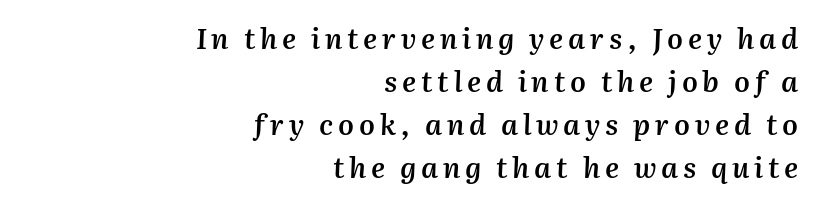
The image shows 28 px semibold type, italic (leaning right); set right-aligned, normal line spacing (1.53x), not underlined; medium stroke contrast and a medium x-height.
